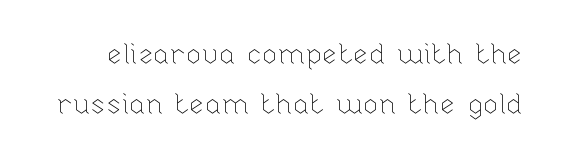
{"italic": "no", "bold": "no", "weight": "thin", "width": "normal", "stroke_contrast": "low", "x_height": "medium", "monospaced": "no", "underline": "no", "line_spacing_ratio": 1.77, "letter_spacing": "normal", "letter_spacing_em": 0.0, "glyph_px": 28}
